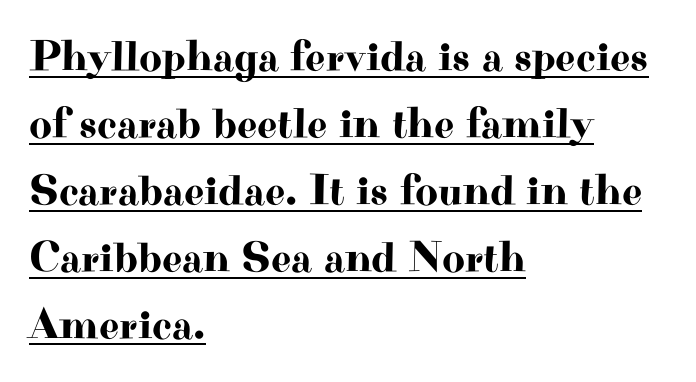
The image shows 44 px wide serif type, upright; set left-aligned, normal line spacing (1.52x), normal letter spacing, underlined; high stroke contrast and a small x-height.
